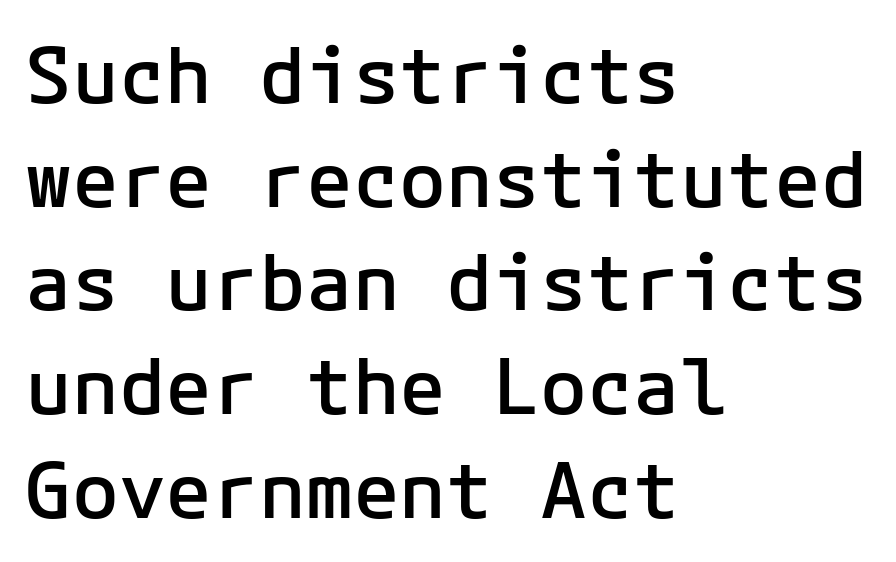
Has an underline been added? It has not. Slightly chunky letters — semibold, I'd say, not full bold. Caption: standard tracking, unaltered. Layout note: lines flush left. Nope, no serifs anywhere on these letters.
